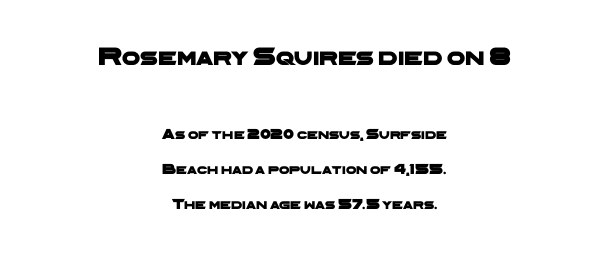
Is the lower block the larger one? No — the upper block carries the bigger type. The passage shown stacks its lines with a broad gap. This rendering features lettering with no underline. The tracking reads as untouched default to a designer's eye. The typesetter chose a symmetrical, centered arrangement here.
